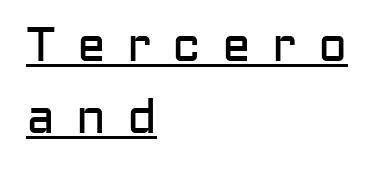
The image shows 48 px regular-weight sans-serif type, upright; set left-aligned, normal line spacing (1.51x), unusually wide letter spacing (+0.44 em), underlined; low stroke contrast and a medium x-height.
